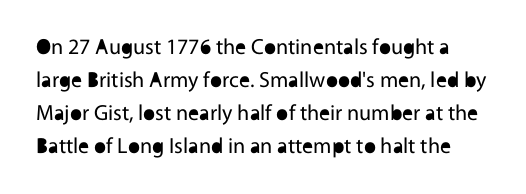
The image shows 22 px text type, upright; set normal line spacing (1.5x), normal letter spacing, not underlined.
